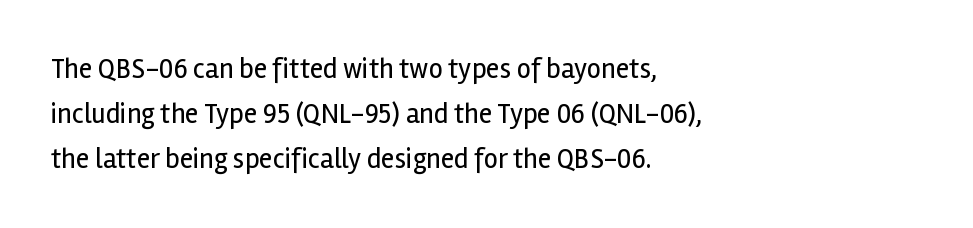
Q: Is the text bold? A: No.
Q: Is the text italic (slanted)? A: No, it is upright.
Q: Is the typeface a serif or a sans-serif typeface? A: Sans-serif.
Q: Is the text underlined? A: No.
Q: How is the paragraph aligned? A: Left-aligned.
Q: Is the spacing between letters normal or unusually wide? A: Normal.
Q: Is the spacing between lines tight, normal or loose? A: Normal.
Q: Width (condensed, normal, or wide)? A: Normal.
Q: x-height? A: Medium.
Q: Monospaced? A: No.
